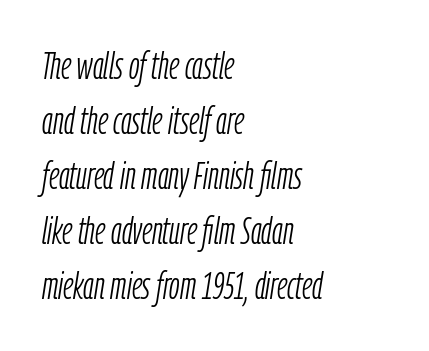
The image shows 38 px light, condensed type, italic (leaning right); set left-aligned, normal line spacing (1.45x), normal letter spacing, not underlined; low stroke contrast and a medium x-height.
